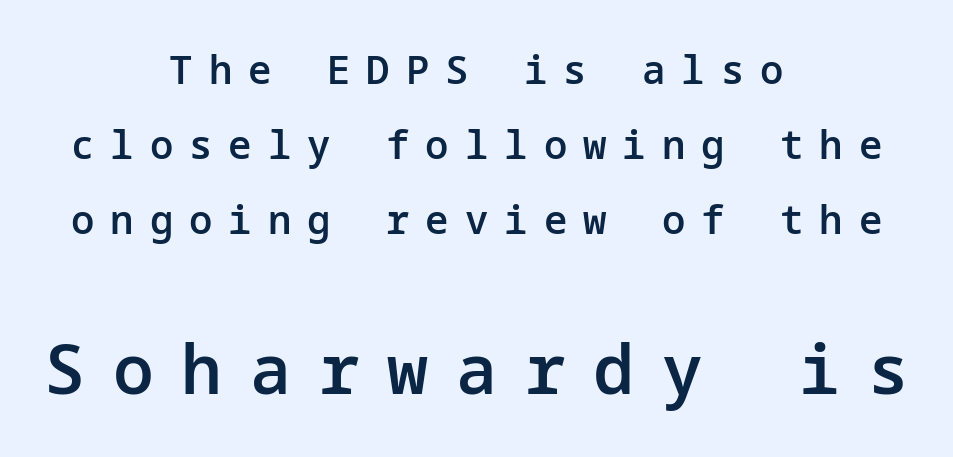
Q: Is the text bold? A: Semi-bold.
Q: Is the text italic (slanted)? A: No, it is upright.
Q: Is the typeface a serif or a sans-serif typeface? A: Sans-serif.
Q: Is the text underlined? A: No.
Q: How is the paragraph aligned? A: Centered.
Q: Is the spacing between letters normal or unusually wide? A: Unusually wide.
Q: Is the spacing between lines tight, normal or loose? A: Loose.
Q: Which block of text is set in a larger size, the first (top) or the second (bottom)? A: The second (bottom) one.
Q: Width (condensed, normal, or wide)? A: Normal.
Q: Stroke contrast? A: Low.
Q: x-height? A: Medium.
